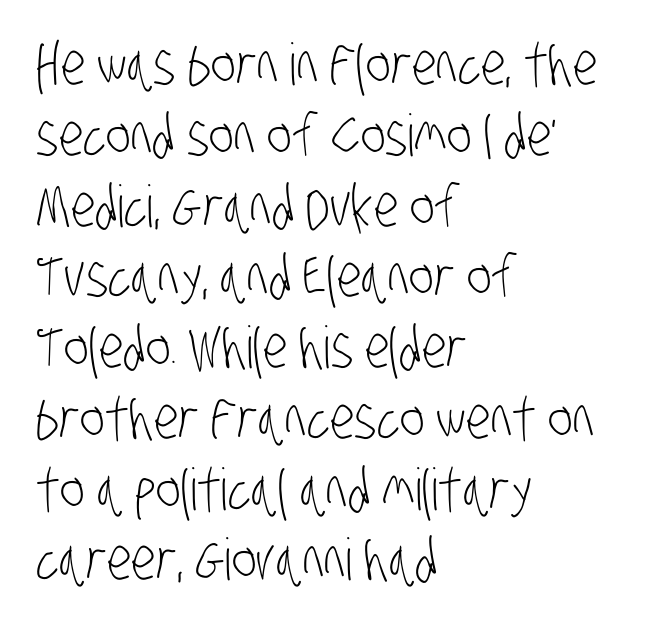
{"serif": "no", "bold": "no", "weight": "light", "width": "condensed", "stroke_contrast": "low", "x_height": "large", "monospaced": "no", "underline": "no", "align": "left", "line_spacing_ratio": 1.22, "letter_spacing": "normal", "letter_spacing_em": 0.0, "glyph_px": 58}
